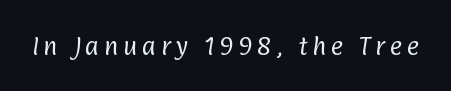
The letterforms sit at book weight or below. Letter spacing: wide. The baseline area is clear.
